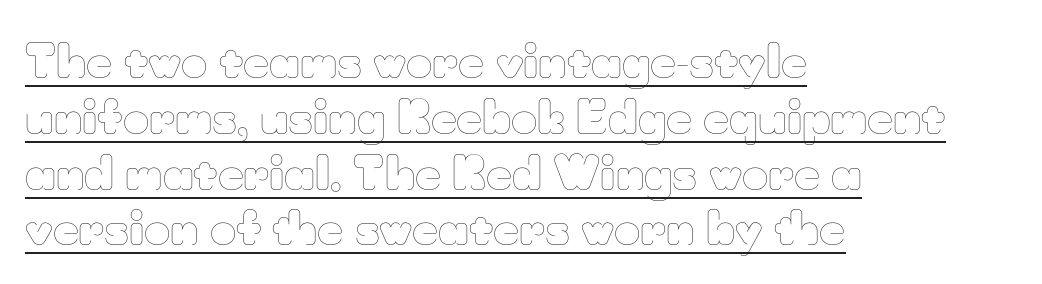
{"italic": "no", "bold": "no", "weight": "thin", "width": "normal", "stroke_contrast": "low", "x_height": "small", "monospaced": "no", "underline": "yes", "align": "left", "line_spacing_ratio": 1.24, "letter_spacing": "normal", "letter_spacing_em": 0.0, "glyph_px": 45}
